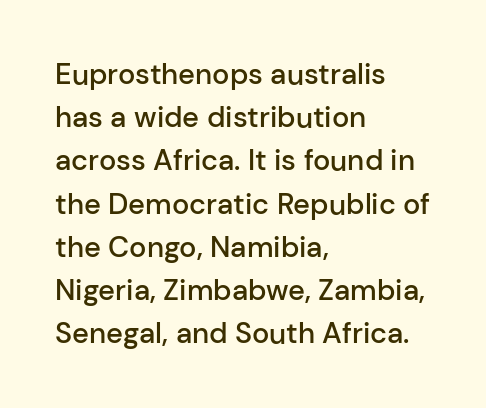
Q: Is the text bold? A: Semi-bold.
Q: Is the text italic (slanted)? A: No, it is upright.
Q: Is the typeface a serif or a sans-serif typeface? A: Sans-serif.
Q: Is the text underlined? A: No.
Q: How is the paragraph aligned? A: Left-aligned.
Q: Is the spacing between letters normal or unusually wide? A: Normal.
Q: Is the spacing between lines tight, normal or loose? A: Normal.
Q: Width (condensed, normal, or wide)? A: Normal.
Q: Stroke contrast? A: Low.
Q: x-height? A: Medium.
Q: Monospaced? A: No.
